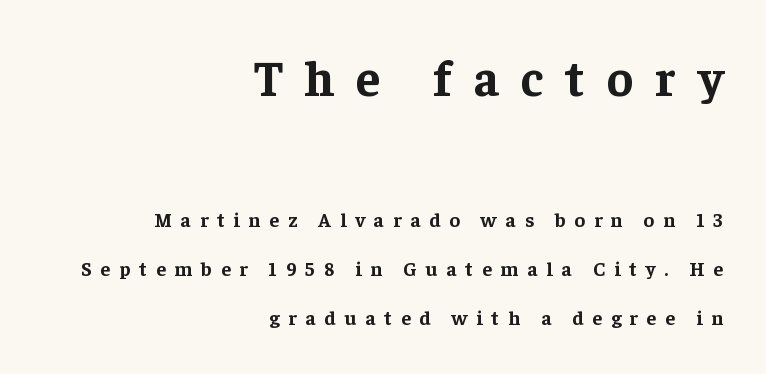
The image shows 50 px bold serif type, upright; set right-aligned, loose line spacing (2.46x), unusually wide letter spacing (+0.44 em), not underlined; the first (top) block is 2.5x larger; low stroke contrast and a medium x-height.
